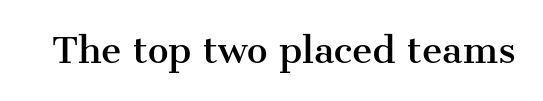
{"serif": "yes", "italic": "no", "width": "normal", "stroke_contrast": "medium", "x_height": "medium", "monospaced": "no", "underline": "no", "letter_spacing": "normal", "letter_spacing_em": 0.0, "glyph_px": 35}
